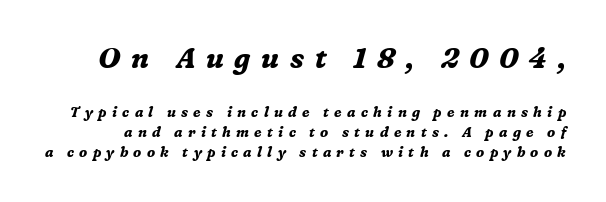
Looks like regular typesetting: each glyph gets only the width it needs. Each letter's strokes conclude with small projecting serifs. Here the glyphs are tracked loosely, breaking word shapes into spaced letters. Compared with ordinary roman type, these characters are visibly tilted. Scale decreases going downward across the two blocks. The string is rendered with underlining switched off.
